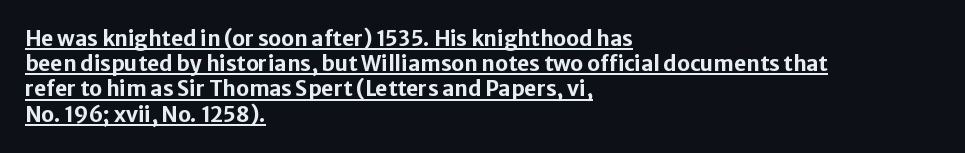
{"italic": "no", "bold": "yes", "underline": "yes", "align": "left", "line_spacing_ratio": 1.2, "letter_spacing": "normal", "letter_spacing_em": 0.0, "glyph_px": 21}
